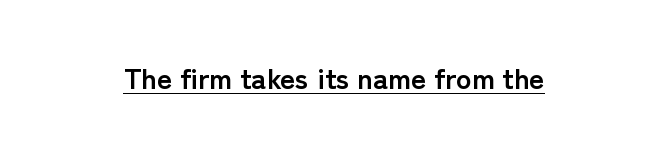
The image shows 29 px semibold sans-serif type, upright; set normal letter spacing, underlined; low stroke contrast and a medium x-height.
